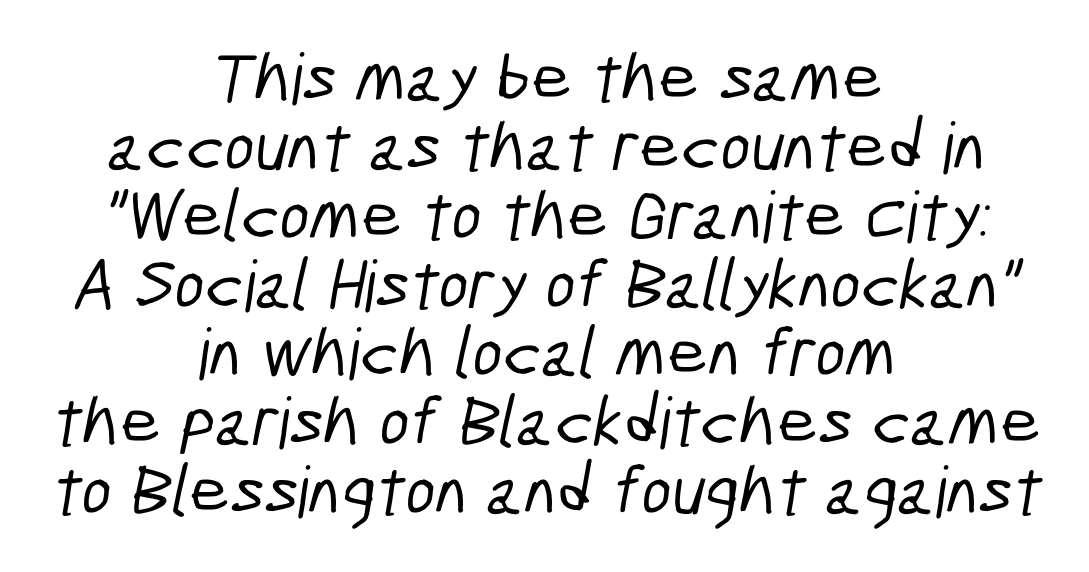
Between one letter and the next there's only the usual sliver of space. Descenders are the only things crossing below the line. Nothing sits at the stroke ends, so this counts as sans-serif. The block of text is dense from top to bottom, with scant space between rows.
